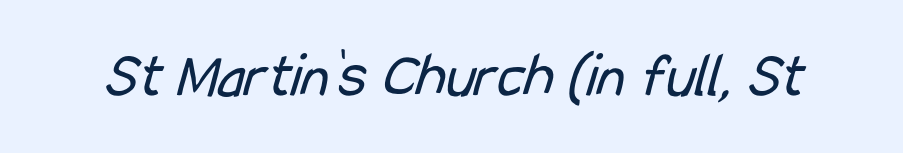
{"serif": "no", "bold": "no", "weight": "regular", "width": "condensed", "stroke_contrast": "low", "x_height": "medium", "monospaced": "no", "underline": "no", "letter_spacing": "normal", "letter_spacing_em": 0.0, "glyph_px": 64}
